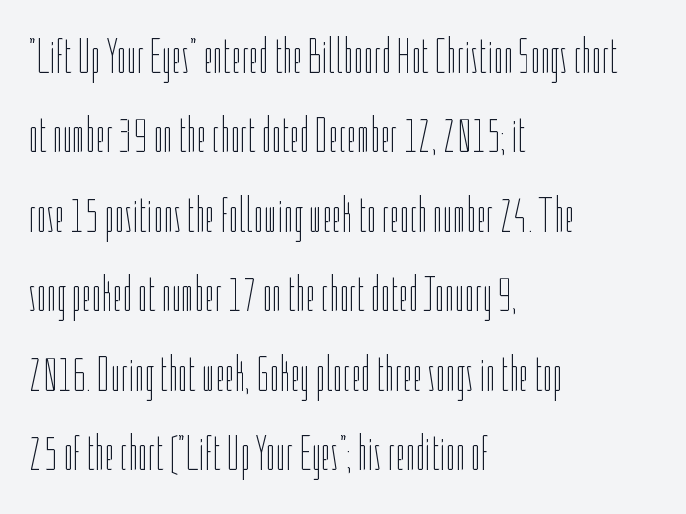
The image shows 50 px thin, condensed type, upright; set left-aligned, normal line spacing (1.59x), normal letter spacing, not underlined; low stroke contrast and a medium x-height.
